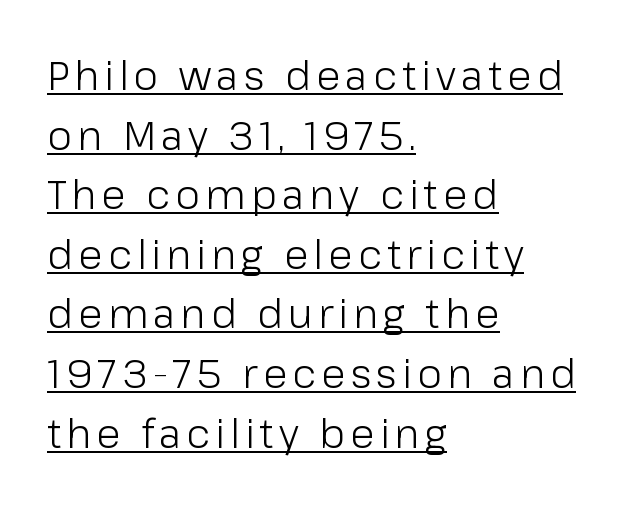
Stem width sits at or under what a default text font uses. Every character sits straight up, as roman type does. A typographer would call this underscored text. This block has exactly the height ordinary leading produces.
